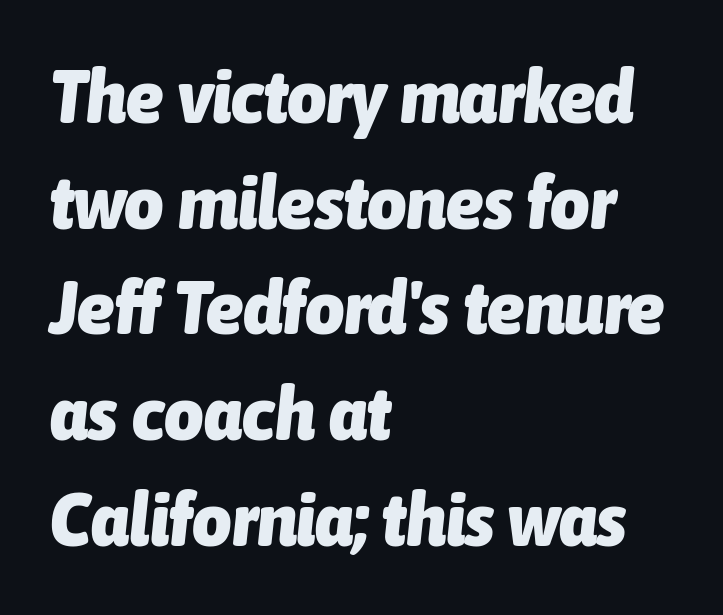
Q: Is the text bold? A: Yes.
Q: Is the text italic (slanted)? A: Yes, it leans right by about 6 degrees.
Q: Is the text underlined? A: No.
Q: How is the paragraph aligned? A: Left-aligned.
Q: Is the spacing between letters normal or unusually wide? A: Normal.
Q: Is the spacing between lines tight, normal or loose? A: Normal.
Q: Width (condensed, normal, or wide)? A: Condensed.
Q: Stroke contrast? A: Low.
Q: x-height? A: Medium.
Q: Monospaced? A: No.
